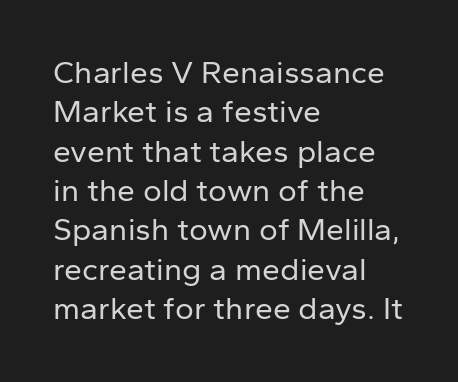
Nothing heavy about these letters — not bold at all. Each row of text sits above clean, open space. A student would call this left alignment; a typographer would say flush left, rag right. No feet cap the strokes, marking this as sans-serif type.
